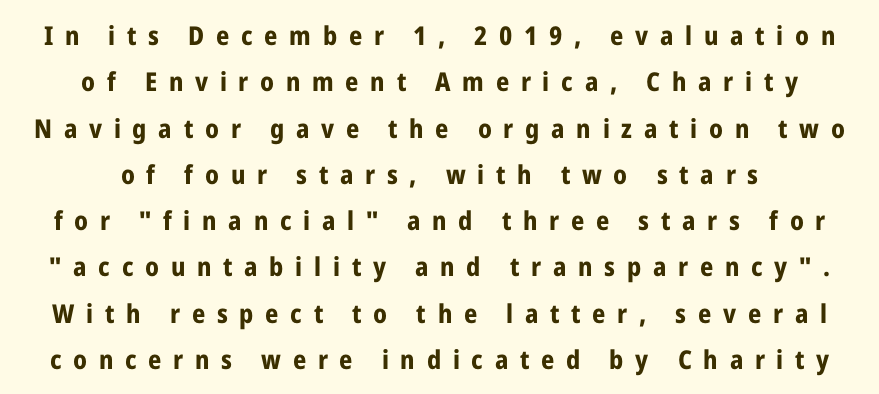
The passage is arranged like a title page — every line centered. Honestly, the letter spacing is so wide it's the main thing you notice. These lines were composed using upright roman letters. Beneath every word, the page is bare.
